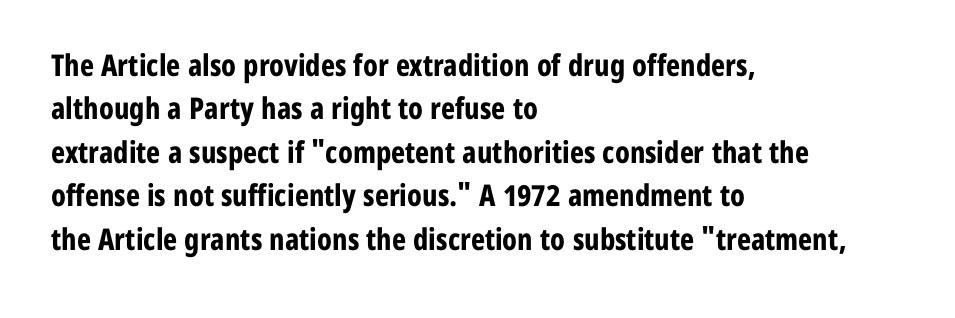
Q: Is the text bold? A: Yes.
Q: Is the text italic (slanted)? A: No, it is upright.
Q: Is the typeface a serif or a sans-serif typeface? A: Sans-serif.
Q: Is the text underlined? A: No.
Q: How is the paragraph aligned? A: Left-aligned.
Q: Is the spacing between letters normal or unusually wide? A: Normal.
Q: Is the spacing between lines tight, normal or loose? A: Normal.
Q: Width (condensed, normal, or wide)? A: Condensed.
Q: Stroke contrast? A: Low.
Q: x-height? A: Medium.
Q: Monospaced? A: No.
